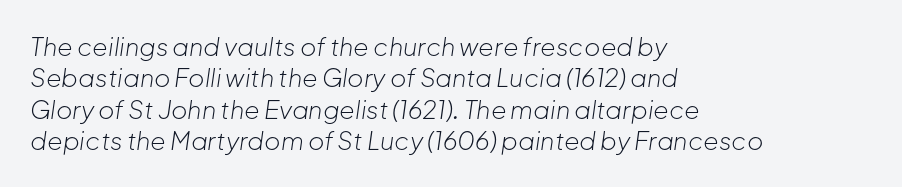
The image shows 25 px text type, italic (leaning right); set left-aligned, normal line spacing (1.26x), normal letter spacing, not underlined.
